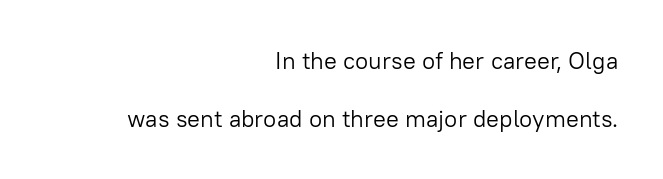
Q: Is the text bold? A: No.
Q: Is the text italic (slanted)? A: No, it is upright.
Q: Is the text underlined? A: No.
Q: How is the paragraph aligned? A: Right-aligned.
Q: Is the spacing between letters normal or unusually wide? A: Normal.
Q: Is the spacing between lines tight, normal or loose? A: Loose.
